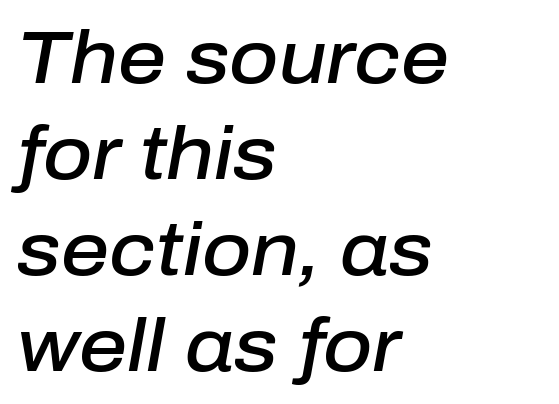
A bit beefed up — I'd call it semibold rather than bold. The letters are slanted; this is an italic face. Plain, unruled lines of type. Proportional: the letters do not fall into vertical columns. Notice how the passage keeps a crisp vertical edge on the left only. Does extra space separate the letters? No, they use regular spacing.
